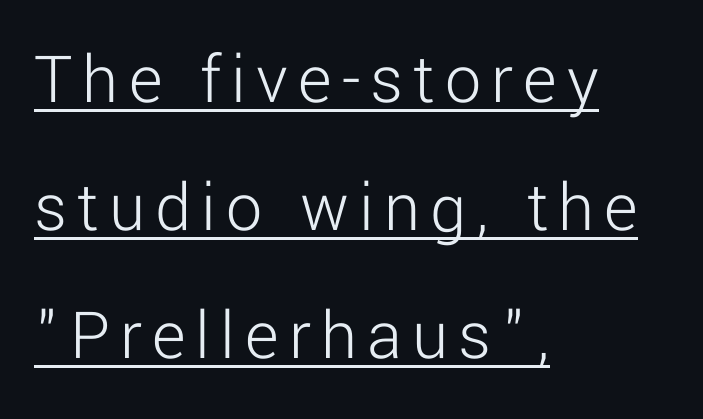
Q: Is the text bold? A: No.
Q: Is the text italic (slanted)? A: No, it is upright.
Q: Is the typeface a serif or a sans-serif typeface? A: Sans-serif.
Q: Is the text underlined? A: Yes.
Q: How is the paragraph aligned? A: Left-aligned.
Q: Width (condensed, normal, or wide)? A: Normal.
Q: Stroke contrast? A: Low.
Q: x-height? A: Medium.
Q: Monospaced? A: No.
